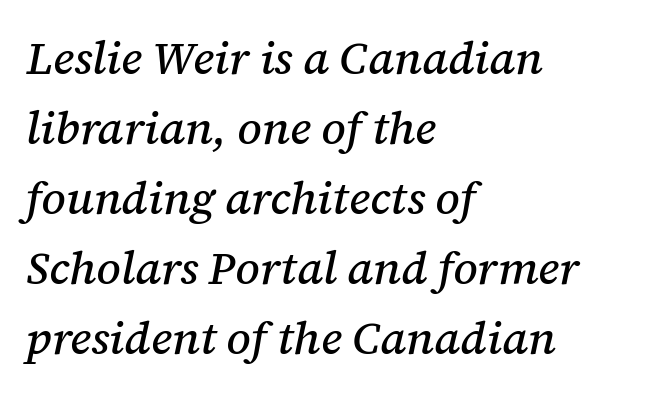
{"serif": "yes", "italic": "yes", "lean": "right", "slant_degrees": 12, "width": "normal", "stroke_contrast": "medium", "x_height": "medium", "monospaced": "no", "underline": "no", "align": "left", "line_spacing": "normal", "line_spacing_ratio": 1.52, "letter_spacing": "normal", "letter_spacing_em": 0.0, "glyph_px": 46}
